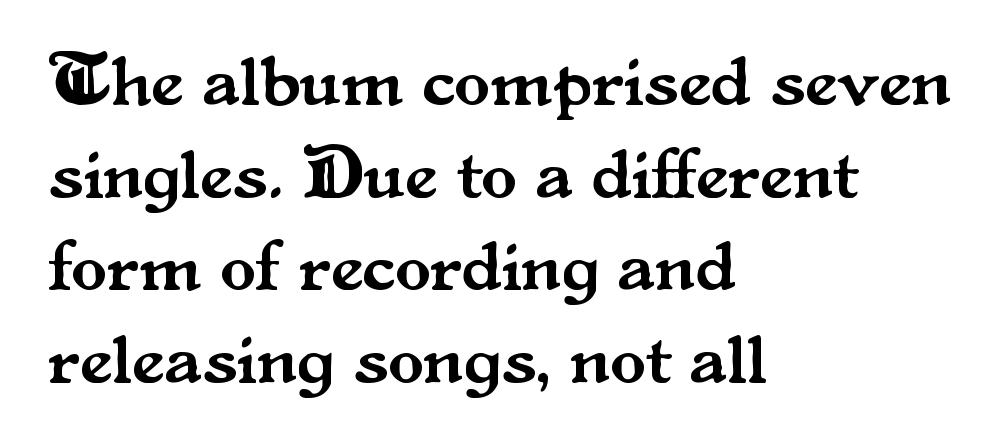
Q: Is the text italic (slanted)? A: No, it is upright.
Q: Is the typeface a serif or a sans-serif typeface? A: Serif.
Q: Is the text underlined? A: No.
Q: How is the paragraph aligned? A: Left-aligned.
Q: Is the spacing between letters normal or unusually wide? A: Normal.
Q: Is the spacing between lines tight, normal or loose? A: Normal.
Q: Width (condensed, normal, or wide)? A: Normal.
Q: Stroke contrast? A: Medium.
Q: x-height? A: Small.
Q: Monospaced? A: No.
